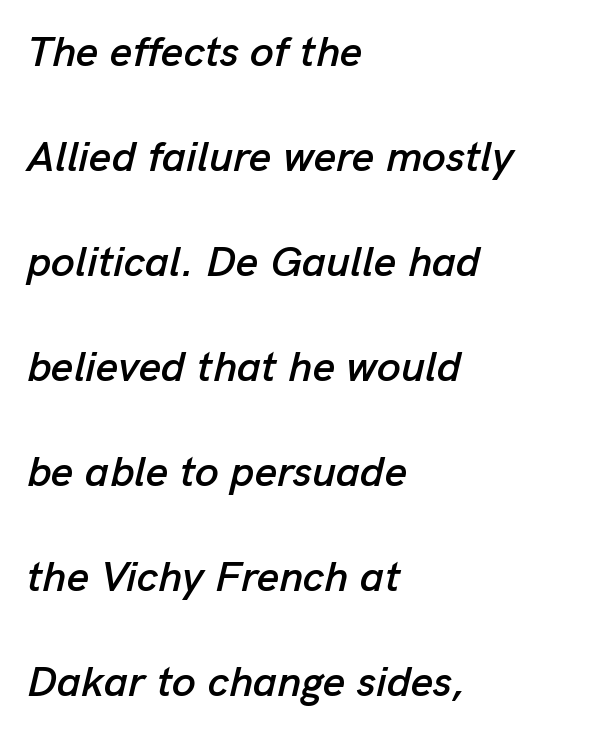
Q: Is the text italic (slanted)? A: Yes, it leans right by about 13 degrees.
Q: Is the text underlined? A: No.
Q: How is the paragraph aligned? A: Left-aligned.
Q: Is the spacing between letters normal or unusually wide? A: Normal.
Q: Is the spacing between lines tight, normal or loose? A: Loose.
Q: Width (condensed, normal, or wide)? A: Normal.
Q: Stroke contrast? A: Low.
Q: x-height? A: Medium.
Q: Monospaced? A: No.
